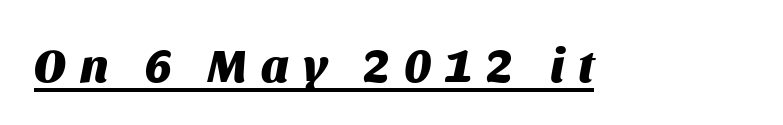
Q: Is the text bold? A: Yes.
Q: Is the text italic (slanted)? A: Yes, it leans right by about 11 degrees.
Q: Is the text underlined? A: Yes.
Q: Is the spacing between letters normal or unusually wide? A: Unusually wide.
Q: Width (condensed, normal, or wide)? A: Normal.
Q: Stroke contrast? A: Medium.
Q: x-height? A: Large.
Q: Monospaced? A: No.
